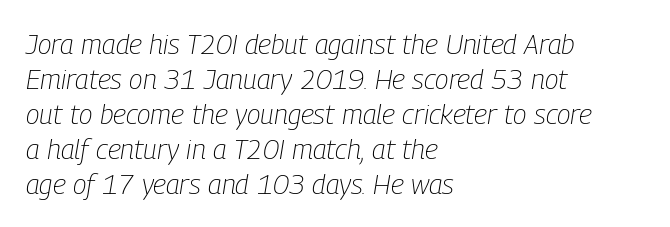
Q: Is the text bold? A: No.
Q: Is the text italic (slanted)? A: Yes, it leans right by about 9 degrees.
Q: Is the text underlined? A: No.
Q: How is the paragraph aligned? A: Left-aligned.
Q: Is the spacing between letters normal or unusually wide? A: Normal.
Q: Is the spacing between lines tight, normal or loose? A: Normal.
Q: Width (condensed, normal, or wide)? A: Condensed.
Q: Stroke contrast? A: Low.
Q: x-height? A: Medium.
Q: Monospaced? A: No.
